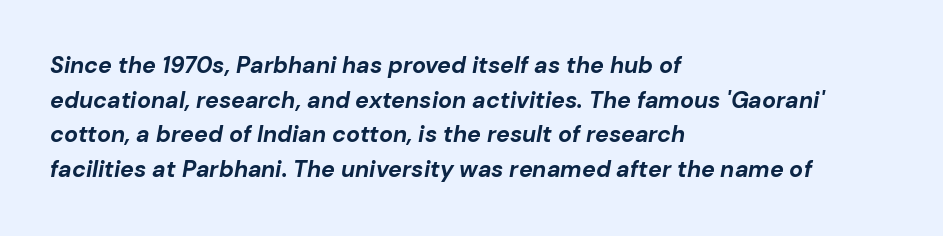
Q: Is the text bold? A: Yes.
Q: Is the text italic (slanted)? A: Yes, it leans right by about 10 degrees.
Q: Is the text underlined? A: No.
Q: How is the paragraph aligned? A: Left-aligned.
Q: Is the spacing between letters normal or unusually wide? A: Normal.
Q: Is the spacing between lines tight, normal or loose? A: Normal.
